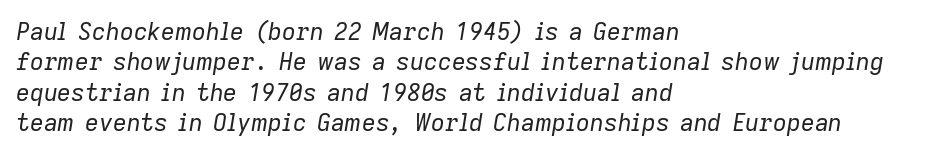
The typesetter chose a ragged-right arrangement here. The passage shown is not underscored anywhere. Is the type heavy? It reads as light-to-regular instead. Letter spacing: default. If you drew a line through each stem, it would be angled.
